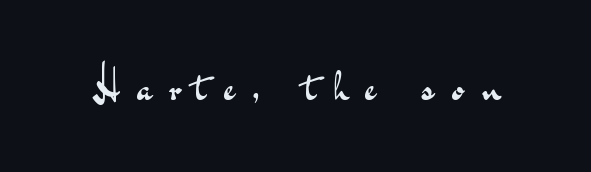
The image shows 42 px regular-weight, wide sans-serif type; set unusually wide letter spacing (+0.42 em), not underlined; medium stroke contrast and a small x-height.
